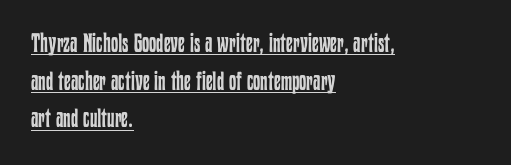
Q: Is the text bold? A: No.
Q: Is the text italic (slanted)? A: No, it is upright.
Q: Is the text underlined? A: Yes.
Q: How is the paragraph aligned? A: Left-aligned.
Q: Is the spacing between letters normal or unusually wide? A: Normal.
Q: Is the spacing between lines tight, normal or loose? A: Normal.
